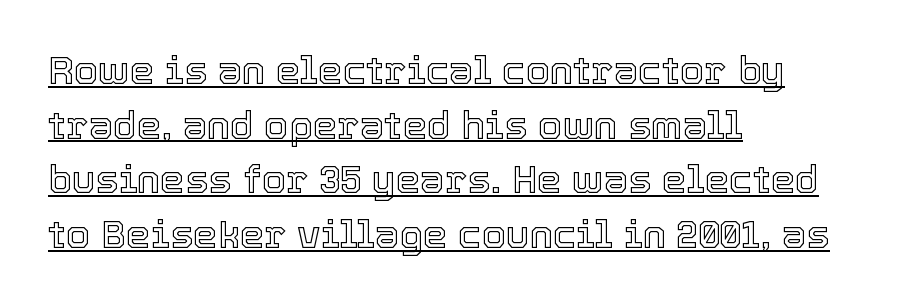
The image shows 39 px text type, upright; set left-aligned, normal line spacing (1.4x), normal letter spacing, underlined; a medium x-height.
